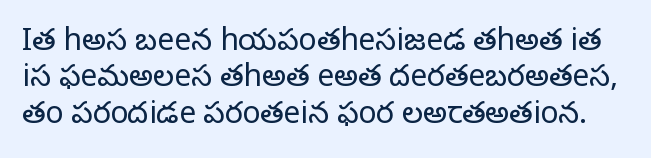
Q: Is the text bold? A: No.
Q: Is the text italic (slanted)? A: No, it is upright.
Q: Is the typeface a serif or a sans-serif typeface? A: Serif.
Q: Is the text underlined? A: No.
Q: Is the spacing between letters normal or unusually wide? A: Normal.
Q: Width (condensed, normal, or wide)? A: Normal.
Q: Stroke contrast? A: Low.
Q: x-height? A: Large.
Q: Monospaced? A: No.
